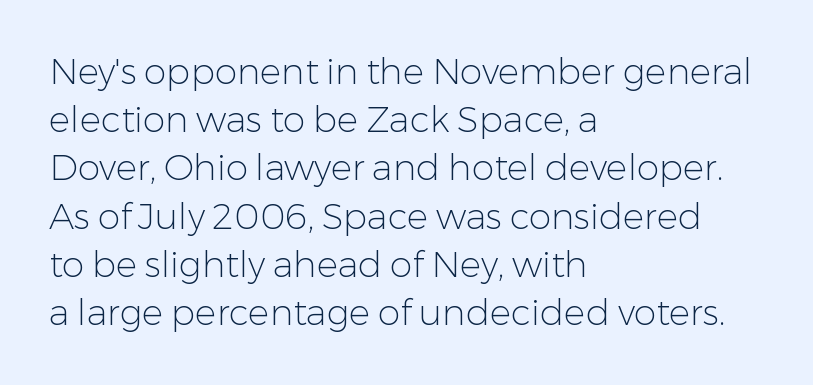
Q: Is the text bold? A: No.
Q: Is the text italic (slanted)? A: No, it is upright.
Q: Is the typeface a serif or a sans-serif typeface? A: Sans-serif.
Q: Is the text underlined? A: No.
Q: How is the paragraph aligned? A: Left-aligned.
Q: Is the spacing between letters normal or unusually wide? A: Normal.
Q: Is the spacing between lines tight, normal or loose? A: Normal.
Q: Width (condensed, normal, or wide)? A: Normal.
Q: Stroke contrast? A: Low.
Q: x-height? A: Medium.
Q: Monospaced? A: No.
